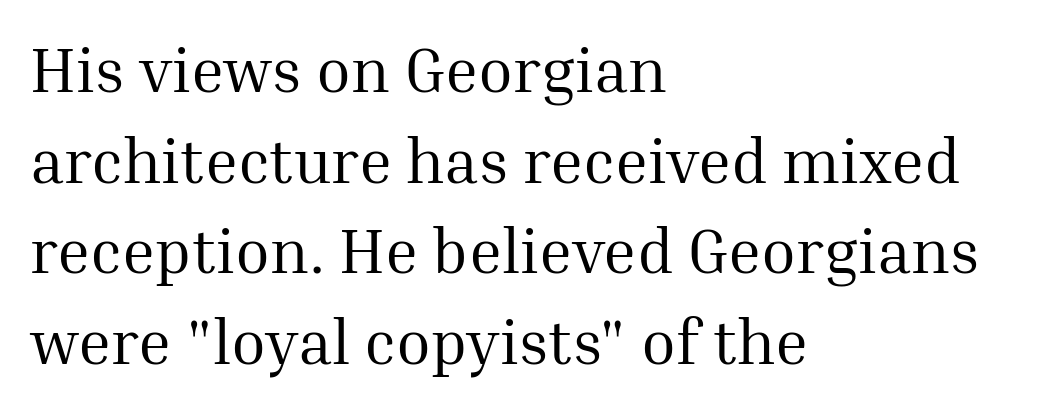
Varying glyph widths throughout — classic text-font behaviour. The designer went with a serif here, giving each stem small feet. The passage shown is not underscored anywhere. Vertically, the passage feels balanced, rows spaced as you'd expect.
